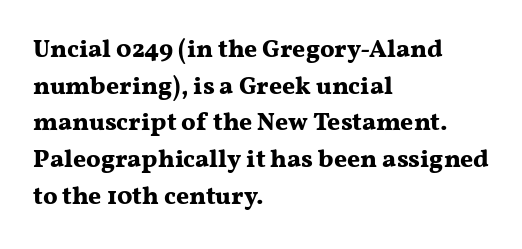
{"italic": "no", "bold": "yes", "underline": "no", "align": "left", "line_spacing": "normal", "line_spacing_ratio": 1.47, "letter_spacing": "normal", "letter_spacing_em": 0.0, "glyph_px": 25}
